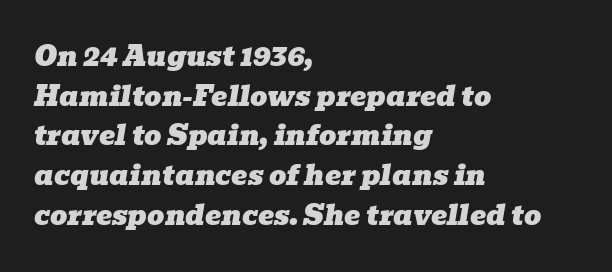
The image shows 27 px text type, italic (leaning right); set left-aligned, normal line spacing (1.47x), normal letter spacing, not underlined.
